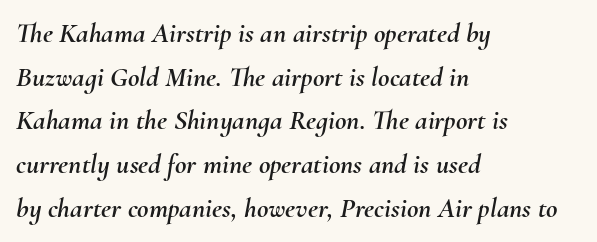
Underlining? Definitely not there. A typesetter would call this proportional, since set widths differ per character. Where is the straight margin? On the left. A typesetter would call this zero additional tracking. Leading matches the norm, producing a regular column. Does the lettering tilt? It does — this is italic.
